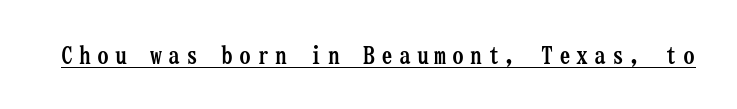
Q: Is the text bold? A: Yes.
Q: Is the text italic (slanted)? A: No, it is upright.
Q: Is the text underlined? A: Yes.
Q: Is the spacing between letters normal or unusually wide? A: Unusually wide.
